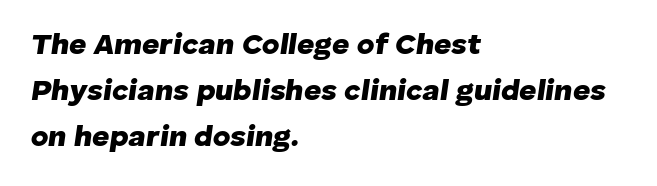
{"italic": "yes", "lean": "right", "slant_degrees": 8, "bold": "yes", "weight": "heavy", "width": "normal", "stroke_contrast": "low", "x_height": "medium", "monospaced": "no", "underline": "no", "align": "left", "line_spacing": "normal", "line_spacing_ratio": 1.54, "letter_spacing": "normal", "letter_spacing_em": 0.0, "glyph_px": 30}
